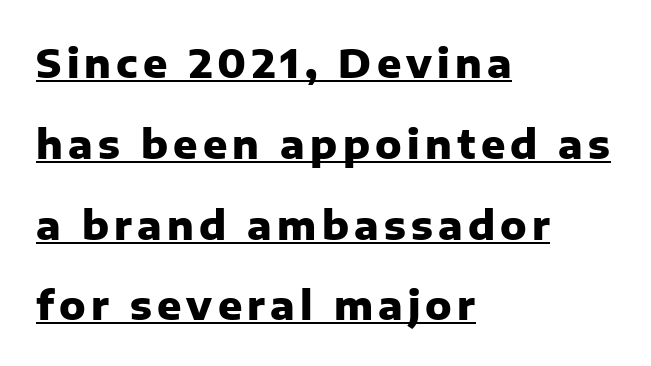
{"serif": "no", "italic": "no", "bold": "yes", "weight": "heavy", "width": "normal", "stroke_contrast": "low", "x_height": "medium", "monospaced": "no", "underline": "yes", "align": "left", "line_spacing": "loose", "line_spacing_ratio": 2.02, "glyph_px": 40}
